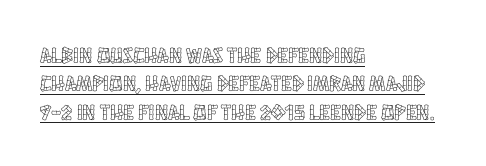
{"italic": "no", "underline": "yes", "align": "left", "line_spacing": "normal", "line_spacing_ratio": 1.29, "letter_spacing": "normal", "letter_spacing_em": 0.0, "glyph_px": 22}
